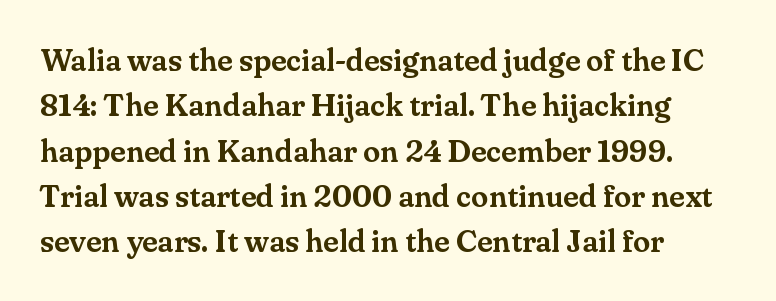
Q: Is the text italic (slanted)? A: No, it is upright.
Q: Is the typeface a serif or a sans-serif typeface? A: Serif.
Q: Is the text underlined? A: No.
Q: How is the paragraph aligned? A: Left-aligned.
Q: Is the spacing between letters normal or unusually wide? A: Normal.
Q: Is the spacing between lines tight, normal or loose? A: Normal.
Q: Width (condensed, normal, or wide)? A: Normal.
Q: Stroke contrast? A: Medium.
Q: x-height? A: Small.
Q: Monospaced? A: No.
